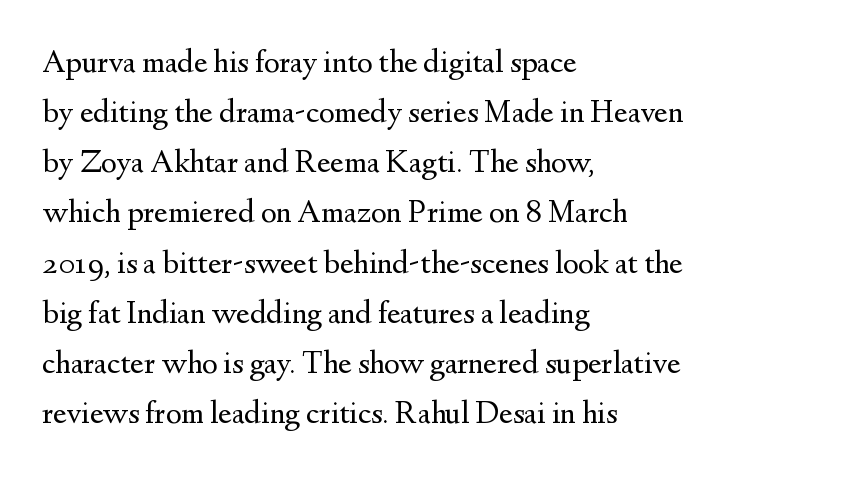
Letter spacing: default. Descenders hang freely into open space. I'd call this a serif setting — the letters wear small feet. Rows of type keep a routine distance in the vertical direction. No letter is thick-stroked: the sample isn't bold.
